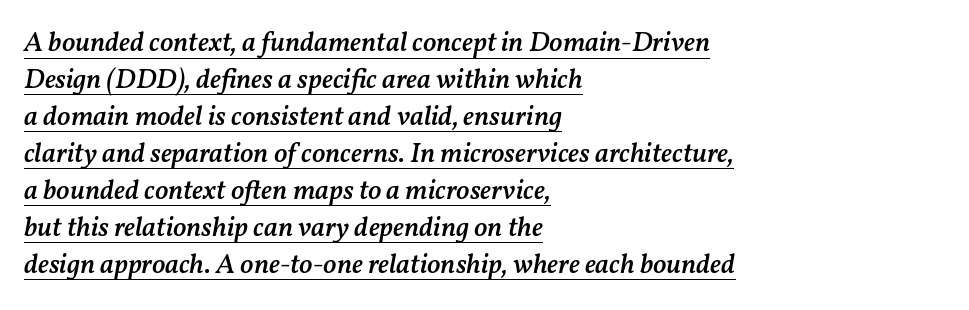
{"italic": "yes", "lean": "right", "slant_degrees": 11, "bold": "semi", "weight": "semibold", "width": "normal", "stroke_contrast": "medium", "x_height": "medium", "monospaced": "no", "underline": "yes", "align": "left", "line_spacing": "normal", "line_spacing_ratio": 1.32, "letter_spacing": "normal", "letter_spacing_em": 0.0, "glyph_px": 28}
